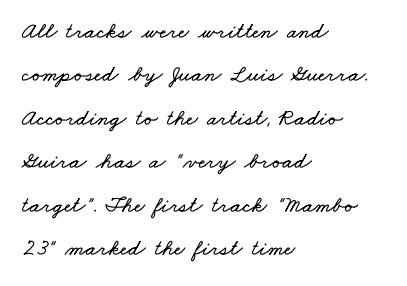
Q: Is the text underlined? A: No.
Q: How is the paragraph aligned? A: Left-aligned.
Q: Is the spacing between letters normal or unusually wide? A: Normal.
